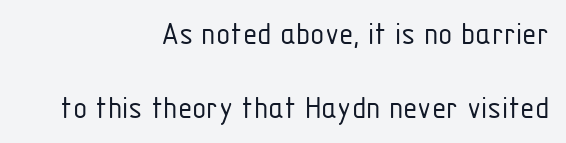
{"serif": "no", "italic": "no", "bold": "no", "weight": "light", "width": "condensed", "stroke_contrast": "low", "x_height": "medium", "monospaced": "no", "underline": "no", "align": "right", "line_spacing": "loose", "line_spacing_ratio": 2.25, "letter_spacing": "normal", "letter_spacing_em": 0.0, "glyph_px": 33}
